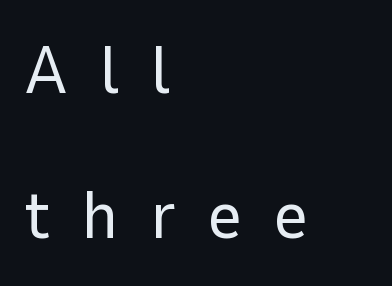
{"serif": "no", "italic": "no", "bold": "no", "weight": "regular", "width": "normal", "stroke_contrast": "low", "x_height": "medium", "monospaced": "no", "underline": "no", "align": "left", "line_spacing": "loose", "line_spacing_ratio": 2.13, "letter_spacing": "wide", "letter_spacing_em": 0.46, "glyph_px": 68}
